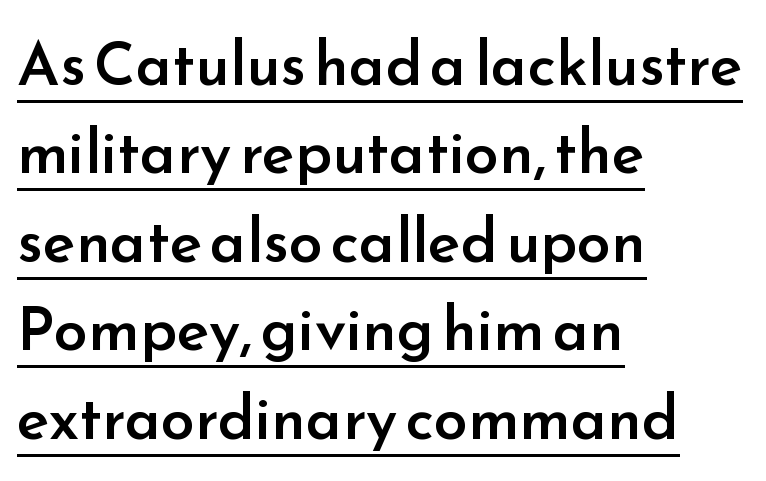
{"serif": "no", "italic": "no", "bold": "semi", "weight": "semibold", "width": "normal", "stroke_contrast": "low", "x_height": "small", "monospaced": "no", "underline": "yes", "align": "left", "line_spacing": "normal", "line_spacing_ratio": 1.45, "letter_spacing": "normal", "letter_spacing_em": 0.0, "glyph_px": 61}
